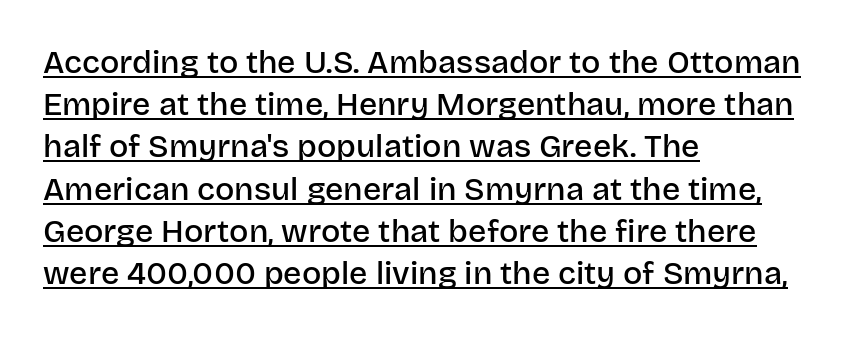
Regular leading. Serifs: no, the terminals of the letterforms are clean. These lines were composed using upright roman letters. These lines stack with their left ends in a neat column.
